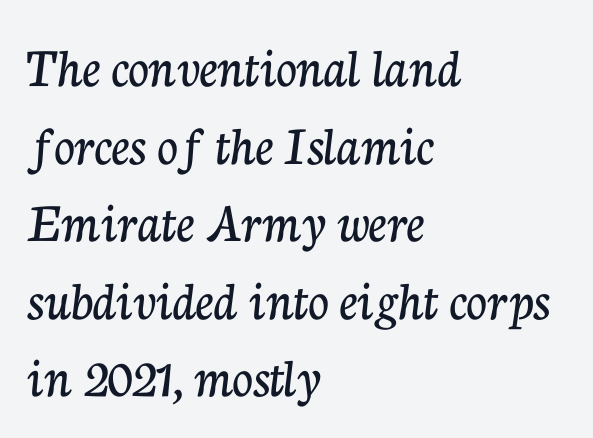
A student would call this left alignment; a typographer would say flush left, rag right. The foot of each line stays bare and open. The tracking reads as untouched default to a designer's eye. Regarding leading, the lines here are spaced in the standard way.
